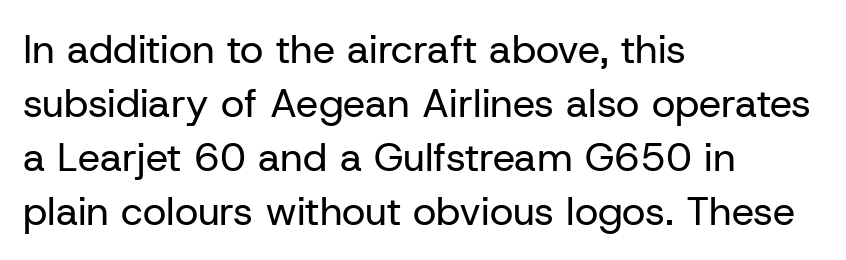
{"serif": "no", "italic": "no", "bold": "no", "weight": "regular", "width": "normal", "stroke_contrast": "low", "x_height": "medium", "monospaced": "no", "underline": "no", "align": "left", "line_spacing": "normal", "line_spacing_ratio": 1.35, "letter_spacing": "normal", "letter_spacing_em": 0.0, "glyph_px": 40}
